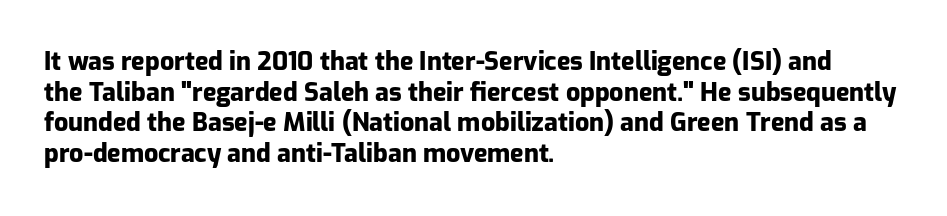
The image shows 25 px bold type, upright; set left-aligned, line spacing 1.23x, normal letter spacing, not underlined.
